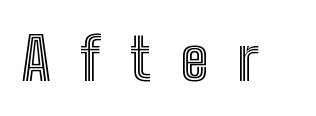
Spacing verdict: proportional, widths tailored to each character. If you drew a line through each stem, it would be perfectly vertical. Beneath every word, the page is bare. The horizontal fit of the characters is loose and conspicuously gappy.
